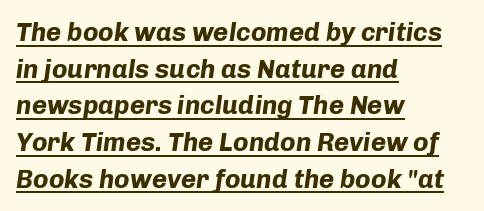
Typeset ragged right — the left edge is the straight one. How heavy is the stroke? Heavy — this is a bold. Honestly, the letter spacing is just normal — you wouldn't notice it. Designer's note — italics engaged. Honestly, the row spacing looks completely unremarkable. Underline: present.
